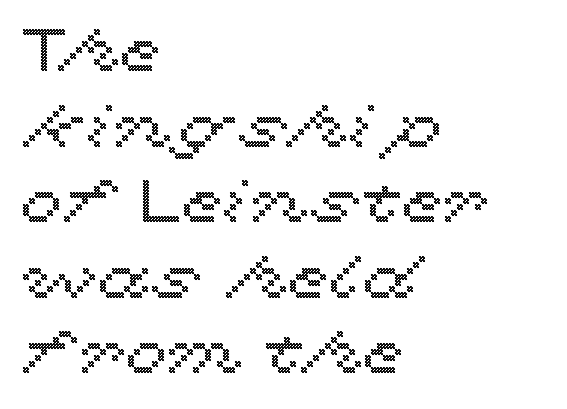
The image shows 60 px wide type; set left-aligned, normal line spacing (1.26x), normal letter spacing, not underlined; a medium x-height.
